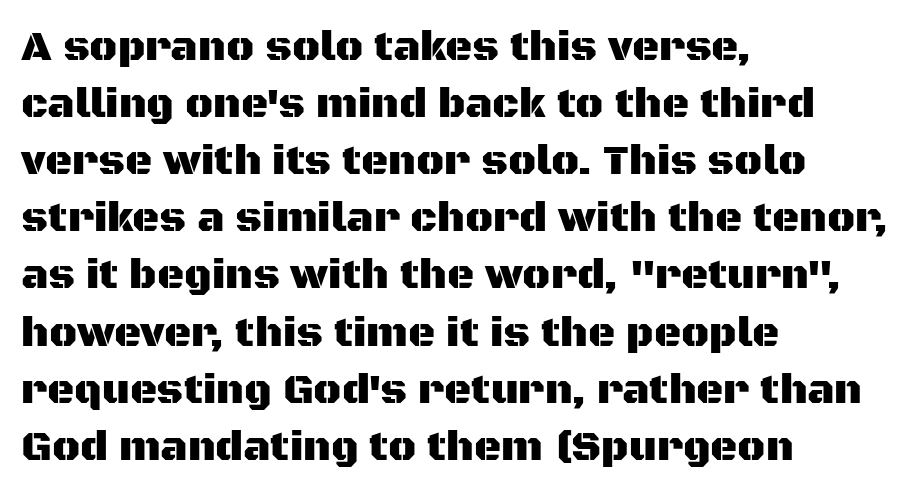
{"serif": "no", "italic": "no", "width": "normal", "stroke_contrast": "medium", "x_height": "large", "monospaced": "no", "underline": "no", "align": "left", "line_spacing": "normal", "line_spacing_ratio": 1.36, "letter_spacing": "normal", "letter_spacing_em": 0.0, "glyph_px": 42}
